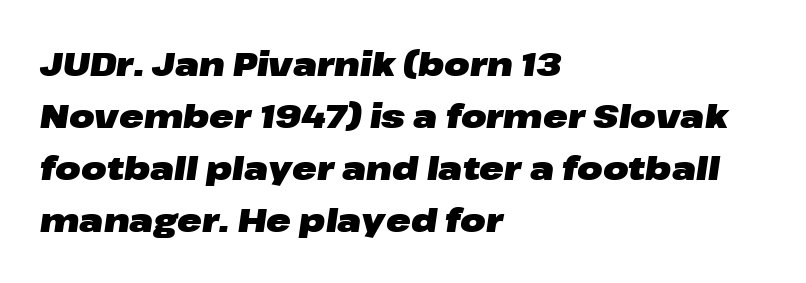
Every letter is thick-stroked: bold, no question. Here the designer chose a conventional face with non-uniform glyph widths. The font's italic variant was chosen for this text. Glance below the letters and you will spot only blank space.
